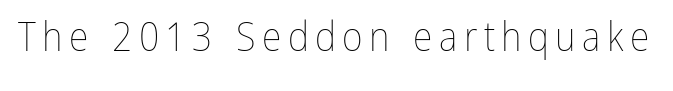
Is the stroke heavy? The answer is a plain regular-or-lighter. The space directly below the letters is spotless. Proportional: the letters do not fall into vertical columns. When letters stand straight like this, we call the style roman or upright.
